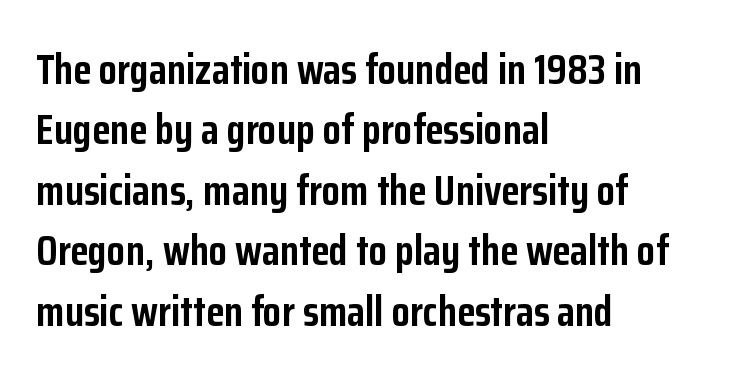
{"serif": "no", "italic": "no", "bold": "yes", "weight": "semibold", "width": "condensed", "stroke_contrast": "low", "x_height": "medium", "monospaced": "no", "underline": "no", "align": "left", "line_spacing": "normal", "line_spacing_ratio": 1.44, "letter_spacing": "normal", "letter_spacing_em": 0.0, "glyph_px": 42}
